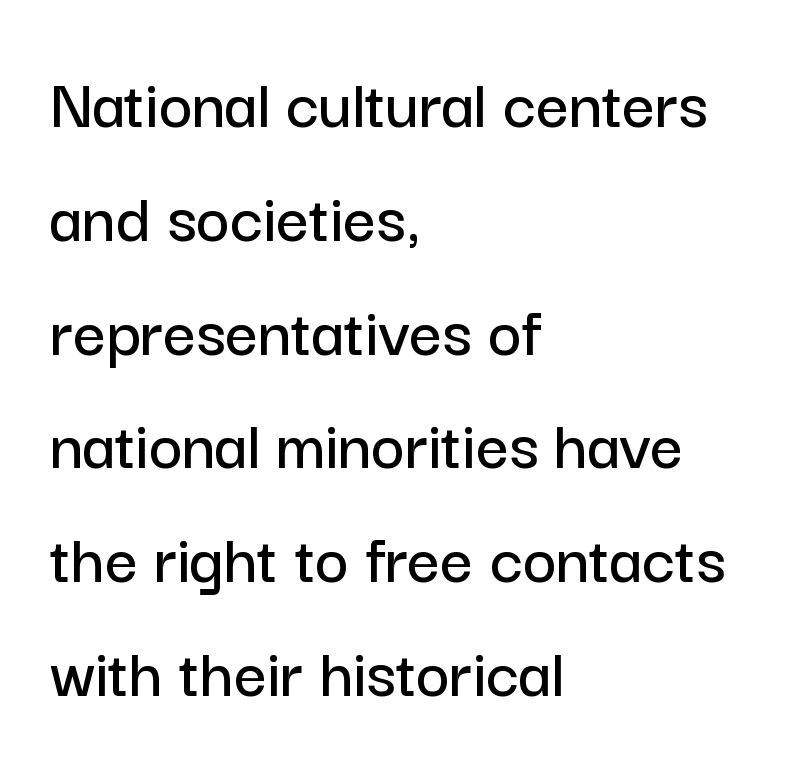
Q: Is the text italic (slanted)? A: No, it is upright.
Q: Is the typeface a serif or a sans-serif typeface? A: Sans-serif.
Q: Is the text underlined? A: No.
Q: How is the paragraph aligned? A: Left-aligned.
Q: Is the spacing between letters normal or unusually wide? A: Normal.
Q: Is the spacing between lines tight, normal or loose? A: Normal.
Q: Width (condensed, normal, or wide)? A: Normal.
Q: Stroke contrast? A: Low.
Q: x-height? A: Medium.
Q: Monospaced? A: No.
